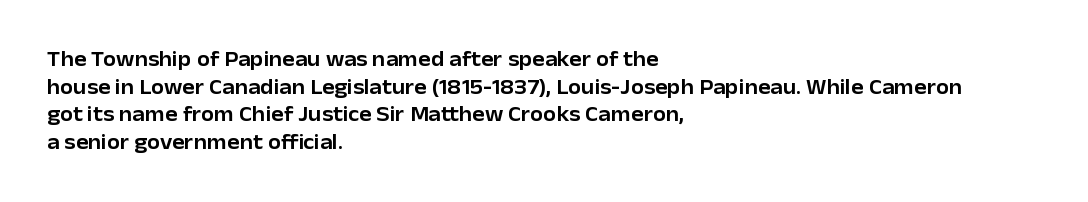
The image shows 21 px text type, upright; set left-aligned, normal line spacing (1.32x), normal letter spacing, not underlined.
